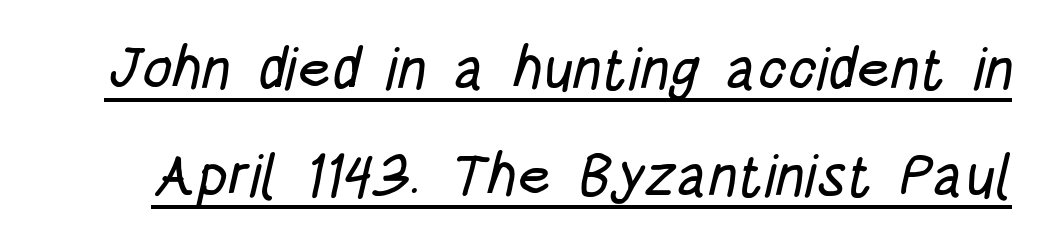
Q: Is the typeface a serif or a sans-serif typeface? A: Sans-serif.
Q: Is the text underlined? A: Yes.
Q: Is the spacing between letters normal or unusually wide? A: Normal.
Q: Width (condensed, normal, or wide)? A: Condensed.
Q: Stroke contrast? A: Low.
Q: x-height? A: Large.
Q: Monospaced? A: No.
